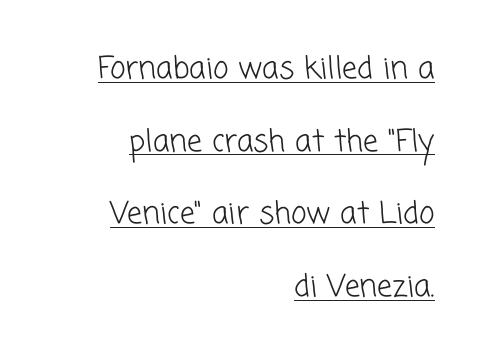
{"serif": "no", "bold": "no", "weight": "light", "width": "normal", "stroke_contrast": "low", "x_height": "medium", "monospaced": "no", "underline": "yes", "align": "right", "line_spacing": "loose", "line_spacing_ratio": 2.42, "letter_spacing": "normal", "letter_spacing_em": 0.0, "glyph_px": 30}
